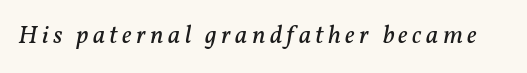
{"italic": "yes", "lean": "right", "slant_degrees": 11, "bold": "no", "underline": "no", "glyph_px": 26}
